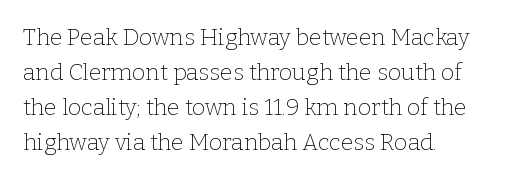
Weight: not bold — regular or lighter. The typesetter chose a ragged-right arrangement here. Each new line begins a customary step beneath the previous one. You could call the tracking neutral — neither tight nor loose. Only glyphs here, with clear space below each row. You can tell it's not italic because the verticals are truly vertical.
